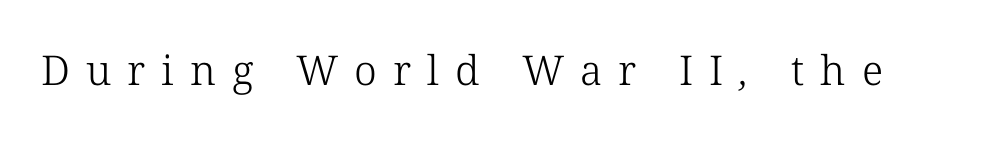
{"serif": "yes", "bold": "no", "weight": "light", "width": "normal", "stroke_contrast": "low", "x_height": "medium", "monospaced": "no", "underline": "no", "letter_spacing": "wide", "letter_spacing_em": 0.39, "glyph_px": 41}
